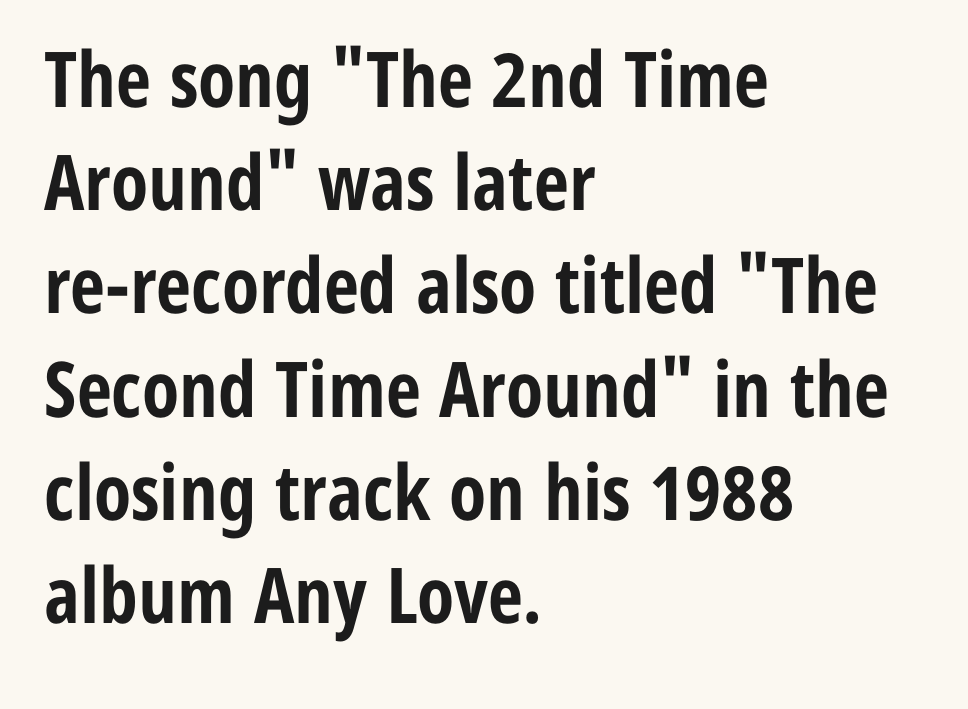
The image shows 77 px bold, condensed sans-serif type, upright; set left-aligned, normal line spacing (1.34x), normal letter spacing, not underlined; low stroke contrast and a medium x-height.
